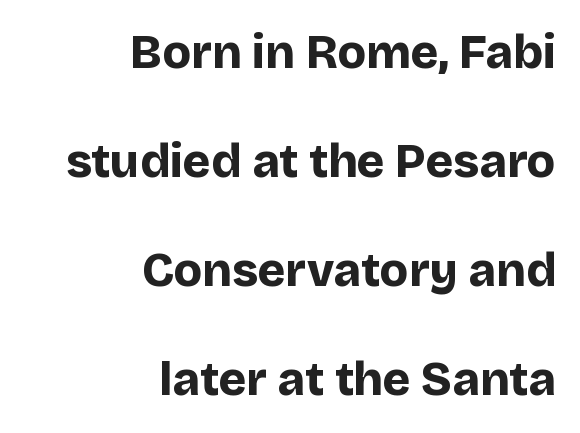
Q: Is the text bold? A: Yes.
Q: Is the text italic (slanted)? A: No, it is upright.
Q: Is the typeface a serif or a sans-serif typeface? A: Sans-serif.
Q: Is the text underlined? A: No.
Q: How is the paragraph aligned? A: Right-aligned.
Q: Is the spacing between letters normal or unusually wide? A: Normal.
Q: Is the spacing between lines tight, normal or loose? A: Loose.
Q: Width (condensed, normal, or wide)? A: Normal.
Q: Stroke contrast? A: Low.
Q: x-height? A: Large.
Q: Monospaced? A: No.
